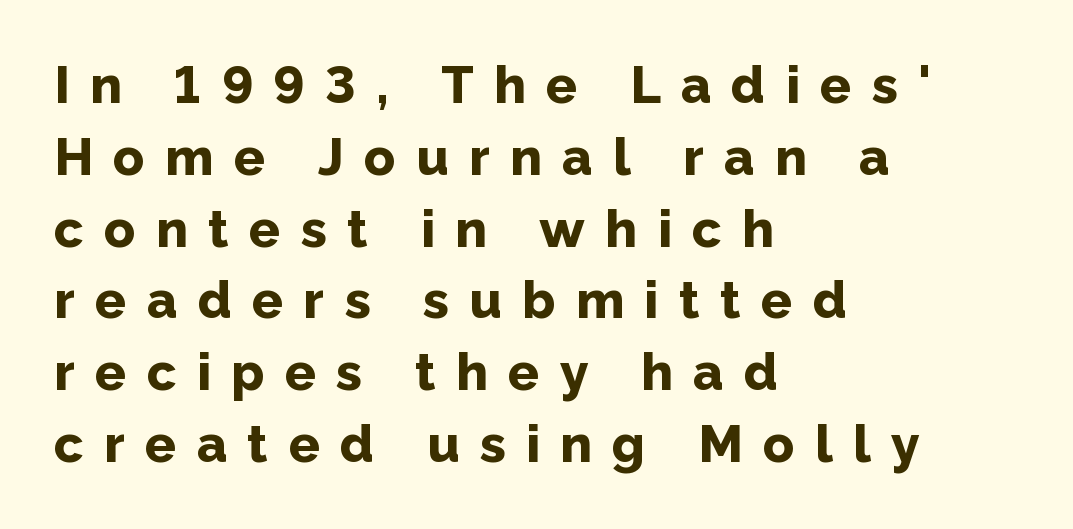
{"serif": "no", "italic": "no", "bold": "yes", "weight": "bold", "width": "normal", "stroke_contrast": "low", "x_height": "medium", "monospaced": "no", "underline": "no", "align": "left", "line_spacing": "normal", "line_spacing_ratio": 1.38, "letter_spacing": "wide", "letter_spacing_em": 0.39, "glyph_px": 52}
